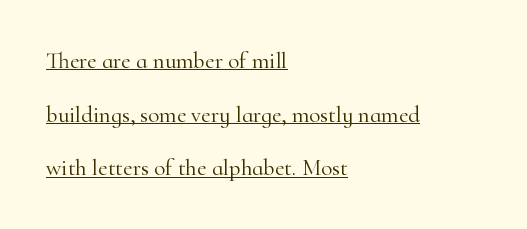
The image shows 23 px text type, upright; set left-aligned, loose line spacing (2.33x), normal letter spacing, underlined.
